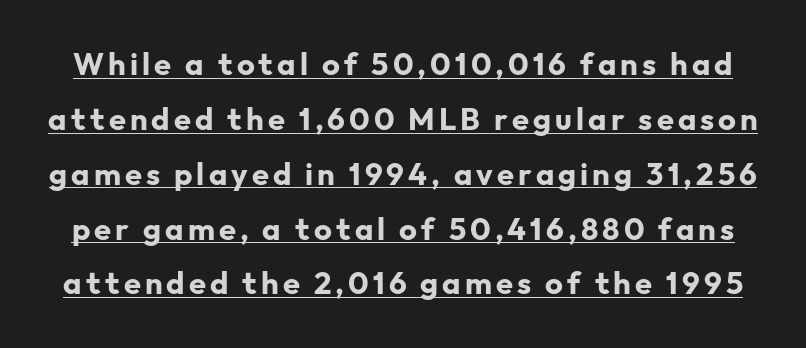
{"serif": "no", "italic": "no", "bold": "yes", "weight": "bold", "width": "normal", "stroke_contrast": "low", "x_height": "medium", "monospaced": "no", "underline": "yes", "line_spacing_ratio": 1.77, "glyph_px": 31}
